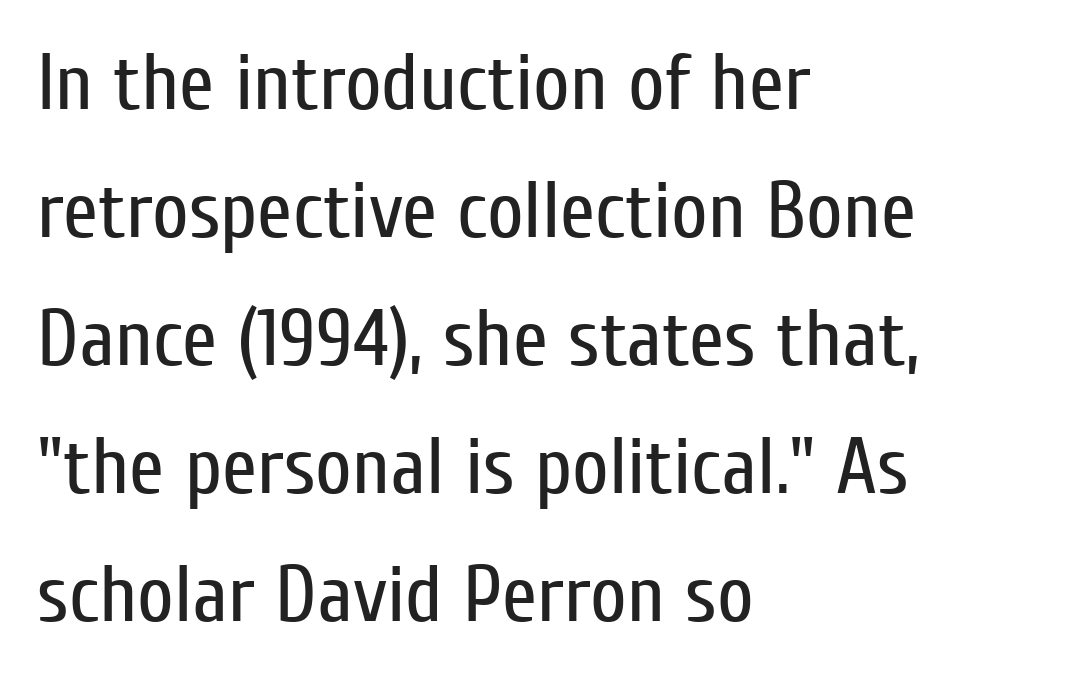
{"serif": "no", "italic": "no", "bold": "no", "weight": "regular", "width": "condensed", "stroke_contrast": "low", "x_height": "medium", "monospaced": "no", "underline": "no", "align": "left", "line_spacing": "normal", "line_spacing_ratio": 1.6, "letter_spacing": "normal", "letter_spacing_em": 0.0, "glyph_px": 80}
